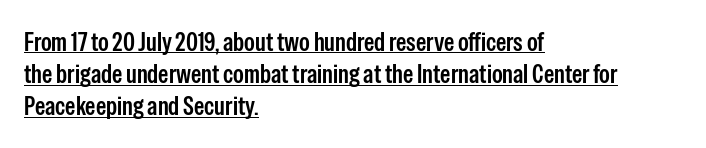
{"italic": "no", "bold": "semi", "underline": "yes", "align": "left", "line_spacing_ratio": 1.24, "letter_spacing": "normal", "letter_spacing_em": 0.0, "glyph_px": 26}
